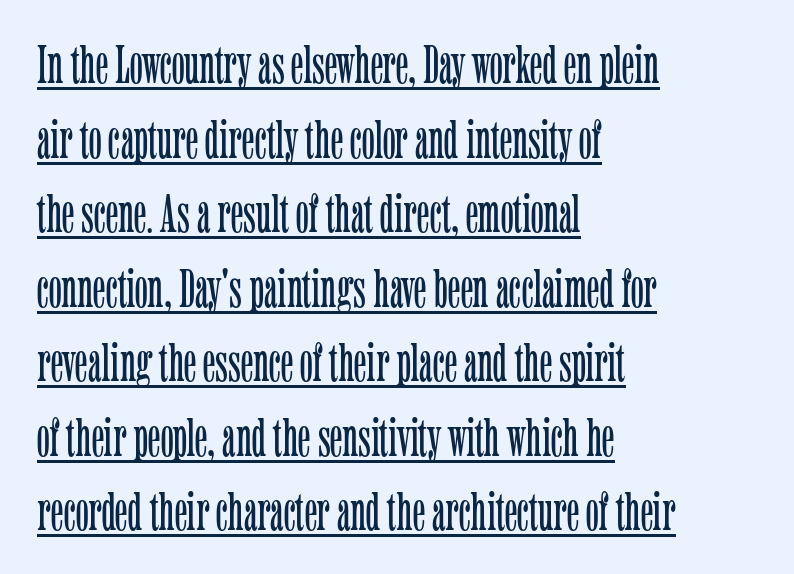
Q: Is the text bold? A: No.
Q: Is the text italic (slanted)? A: No, it is upright.
Q: Is the typeface a serif or a sans-serif typeface? A: Serif.
Q: Is the text underlined? A: Yes.
Q: How is the paragraph aligned? A: Left-aligned.
Q: Is the spacing between letters normal or unusually wide? A: Normal.
Q: Is the spacing between lines tight, normal or loose? A: Normal.
Q: Width (condensed, normal, or wide)? A: Condensed.
Q: Stroke contrast? A: Low.
Q: x-height? A: Medium.
Q: Monospaced? A: No.
